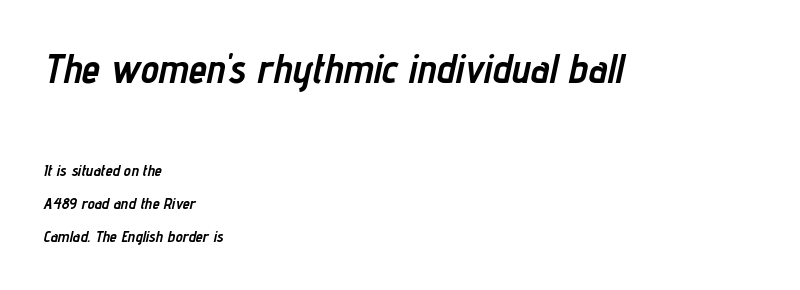
Q: Is the text bold? A: Yes.
Q: Is the text italic (slanted)? A: Yes, it leans right by about 12 degrees.
Q: Is the text underlined? A: No.
Q: How is the paragraph aligned? A: Left-aligned.
Q: Is the spacing between letters normal or unusually wide? A: Normal.
Q: Is the spacing between lines tight, normal or loose? A: Loose.
Q: Which block of text is set in a larger size, the first (top) or the second (bottom)? A: The first (top) one.
Q: Width (condensed, normal, or wide)? A: Condensed.
Q: Stroke contrast? A: Low.
Q: x-height? A: Medium.
Q: Monospaced? A: No.
